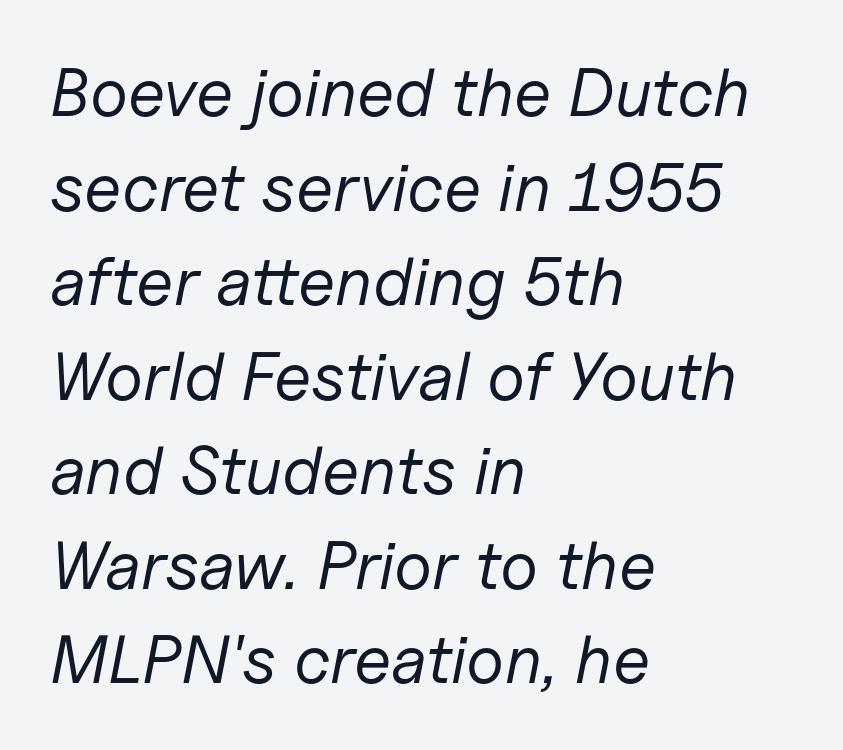
The face used here is proportionally spaced, like ordinary book or web type. Is the type slanted? Yes — the strokes lean at a clear angle. Successive baselines arrive at the customary interval. Nothing heavy about these letters — not bold at all.
